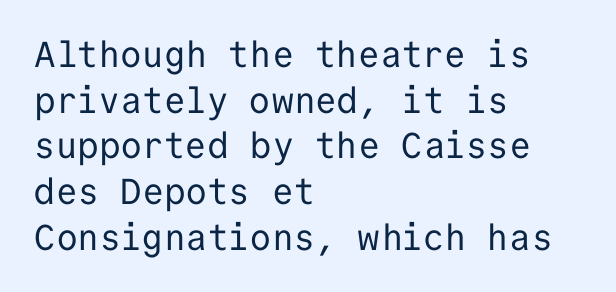
The image shows 36 px regular-weight sans-serif type, upright, monospaced; set left-aligned, normal line spacing (1.27x), normal letter spacing, not underlined; low stroke contrast and a medium x-height.
